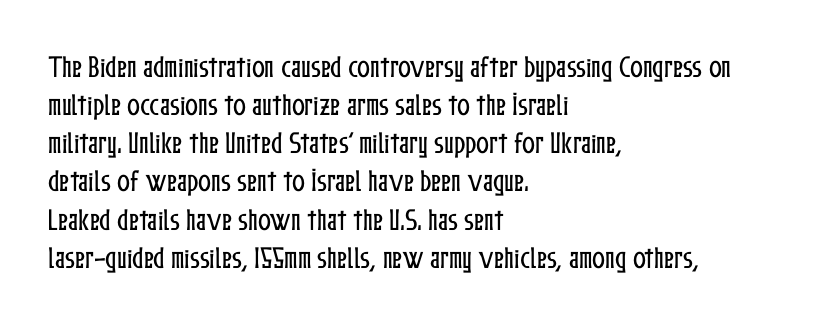
The image shows 24 px text type, upright; set left-aligned, normal line spacing (1.59x), normal letter spacing, not underlined.
